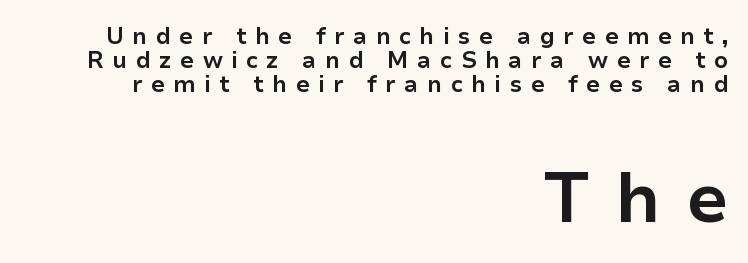
The image shows 70 px bold sans-serif type, upright; set right-aligned, tight line spacing (1.04x), unusually wide letter spacing (+0.36 em), not underlined; the second (bottom) block is 3.04x larger; low stroke contrast and a medium x-height.
